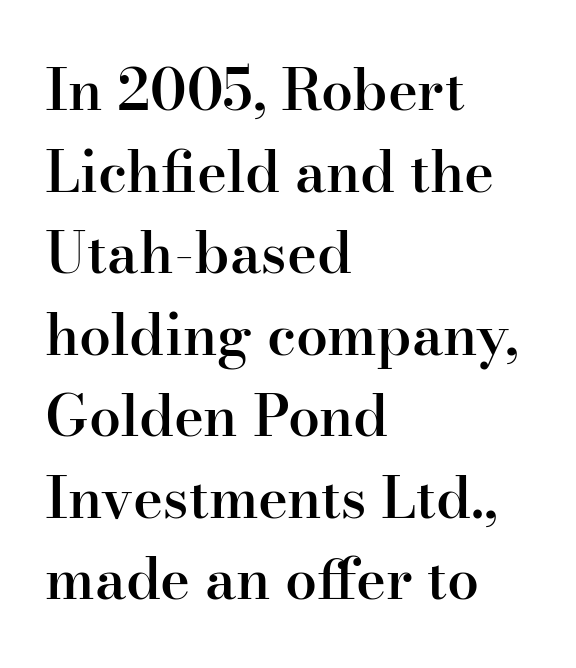
The image shows 57 px semibold serif type, upright; set left-aligned, normal line spacing (1.43x), normal letter spacing, not underlined; high stroke contrast and a small x-height.
